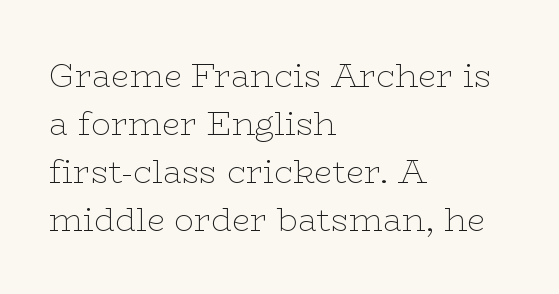
{"serif": "yes", "italic": "no", "bold": "no", "weight": "thin", "width": "wide", "stroke_contrast": "low", "x_height": "medium", "monospaced": "no", "underline": "no", "align": "left", "line_spacing": "normal", "line_spacing_ratio": 1.45, "letter_spacing": "normal", "letter_spacing_em": 0.0, "glyph_px": 33}
